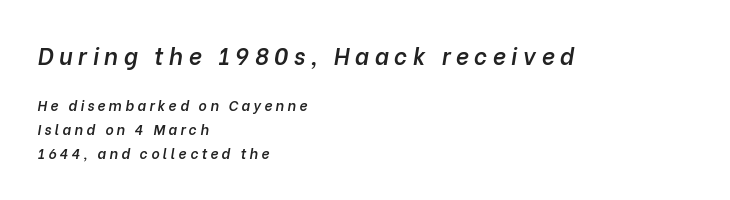
{"italic": "yes", "lean": "right", "slant_degrees": 10, "bold": "semi", "underline": "no", "align": "left", "line_spacing": "normal", "line_spacing_ratio": 1.69, "letter_spacing": "wide", "letter_spacing_em": 0.24, "larger_block": "first", "size_ratio": 1.64, "glyph_px": 23}
